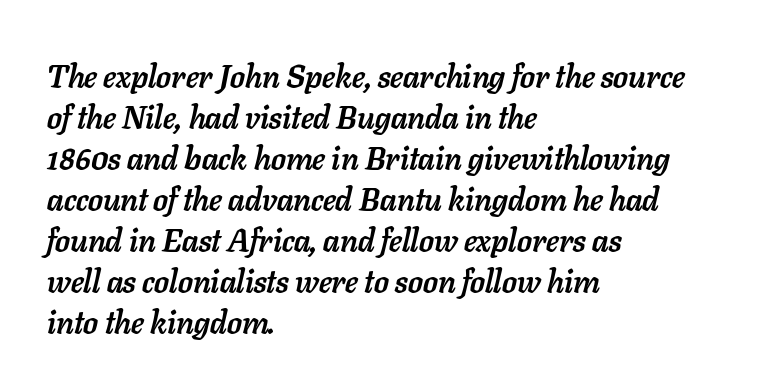
The image shows 32 px semibold type, italic (leaning right); set left-aligned, normal line spacing (1.28x), normal letter spacing, not underlined; low stroke contrast and a medium x-height.
